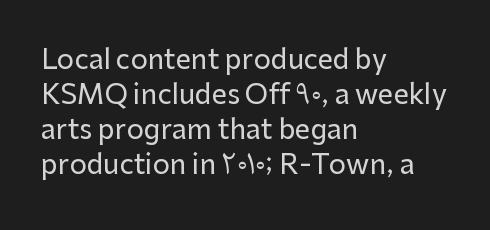
Q: Is the text italic (slanted)? A: No, it is upright.
Q: Is the text underlined? A: No.
Q: How is the paragraph aligned? A: Left-aligned.
Q: Is the spacing between letters normal or unusually wide? A: Normal.
Q: Is the spacing between lines tight, normal or loose? A: Normal.
